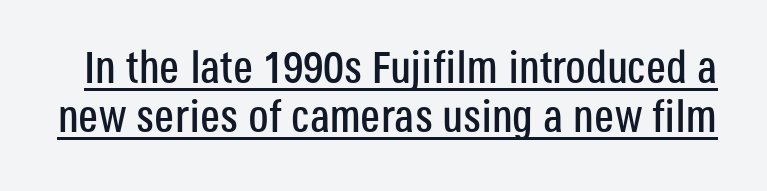
Q: Is the text italic (slanted)? A: No, it is upright.
Q: Is the typeface a serif or a sans-serif typeface? A: Sans-serif.
Q: Is the text underlined? A: Yes.
Q: Is the spacing between letters normal or unusually wide? A: Normal.
Q: Is the spacing between lines tight, normal or loose? A: Tight.
Q: Width (condensed, normal, or wide)? A: Condensed.
Q: Stroke contrast? A: Low.
Q: x-height? A: Large.
Q: Monospaced? A: No.
